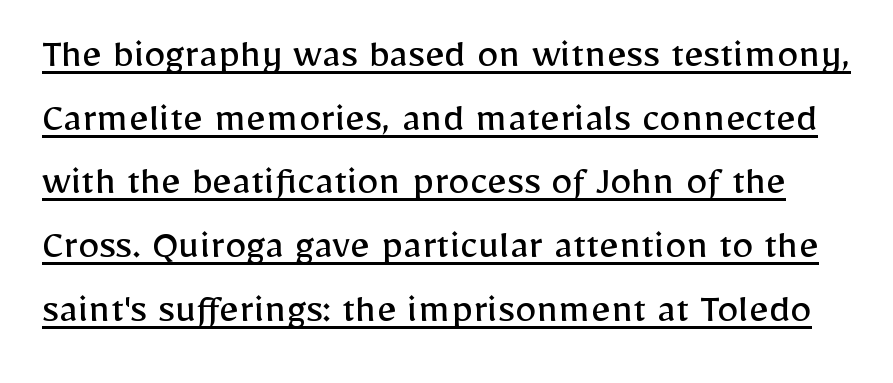
The image shows 43 px regular-weight sans-serif type, upright; set normal line spacing (1.48x), normal letter spacing, underlined; low stroke contrast and a medium x-height.
